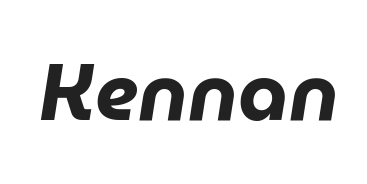
The image shows 80 px heavy type, italic (leaning right); set normal letter spacing, not underlined; low stroke contrast and a medium x-height.
